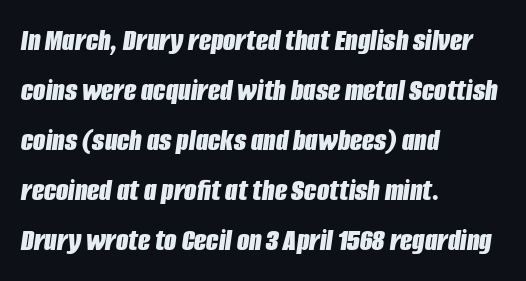
{"italic": "yes", "lean": "right", "slant_degrees": 8, "bold": "yes", "weight": "bold", "width": "condensed", "stroke_contrast": "low", "x_height": "large", "monospaced": "no", "underline": "no", "align": "left", "line_spacing": "normal", "line_spacing_ratio": 1.56, "letter_spacing": "normal", "letter_spacing_em": 0.0, "glyph_px": 32}
